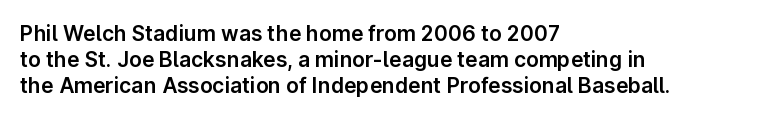
A typesetter would call this leading conventional body-copy spacing. Upright lettering throughout. This rendering uses left alignment, leaving the right contour irregular. The letterforms sit shoulder to shoulder at normal distance. Decoration check: the copy has no underline.
